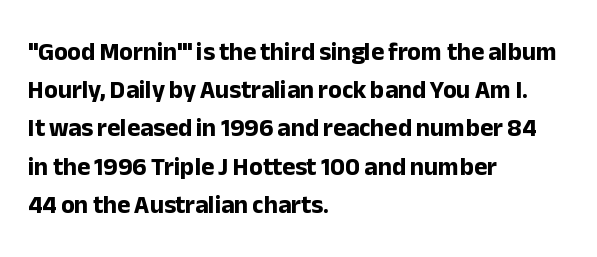
{"italic": "no", "bold": "yes", "underline": "no", "align": "left", "line_spacing": "normal", "line_spacing_ratio": 1.53, "letter_spacing": "normal", "letter_spacing_em": 0.0, "glyph_px": 25}
